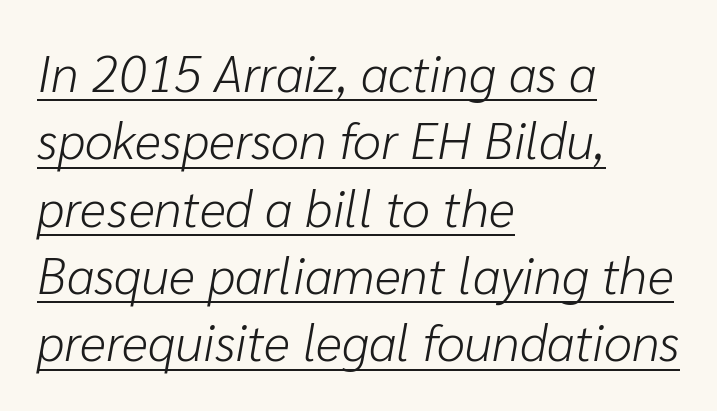
The image shows 51 px light type, italic (leaning right); set left-aligned, normal line spacing (1.32x), normal letter spacing, underlined; low stroke contrast and a medium x-height.
